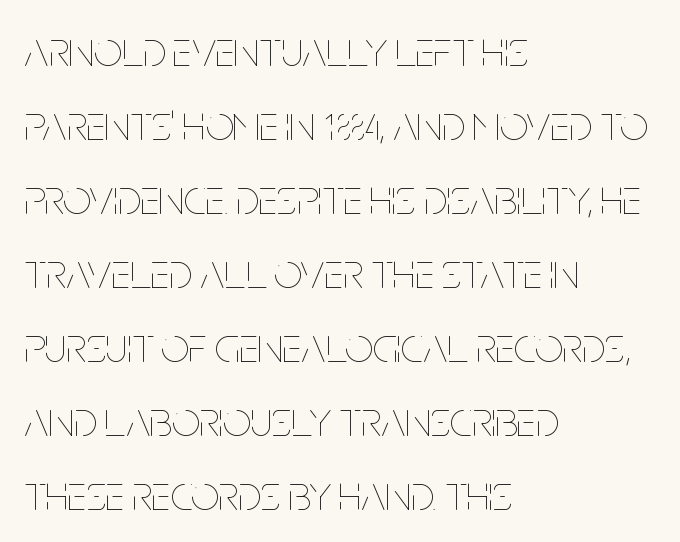
Q: Is the text bold? A: No.
Q: Is the text italic (slanted)? A: No, it is upright.
Q: Is the text underlined? A: No.
Q: How is the paragraph aligned? A: Left-aligned.
Q: Is the spacing between letters normal or unusually wide? A: Normal.
Q: Is the spacing between lines tight, normal or loose? A: Normal.
Q: Width (condensed, normal, or wide)? A: Condensed.
Q: Stroke contrast? A: Low.
Q: x-height? A: Large.
Q: Monospaced? A: No.
